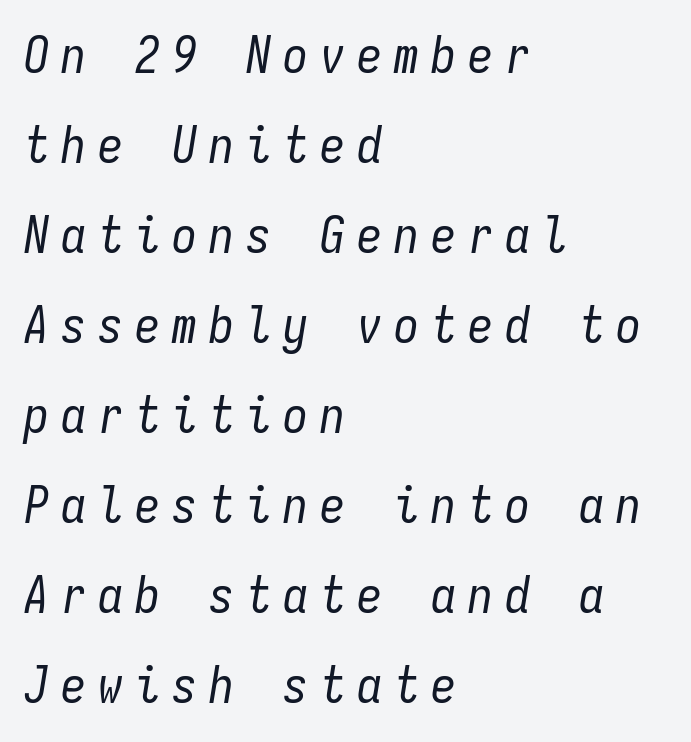
Q: Is the text bold? A: No.
Q: Is the text italic (slanted)? A: Yes, it leans right by about 9 degrees.
Q: Is the text underlined? A: No.
Q: How is the paragraph aligned? A: Left-aligned.
Q: Is the spacing between letters normal or unusually wide? A: Unusually wide.
Q: Width (condensed, normal, or wide)? A: Condensed.
Q: Stroke contrast? A: Low.
Q: x-height? A: Medium.
Q: Monospaced? A: Yes.
